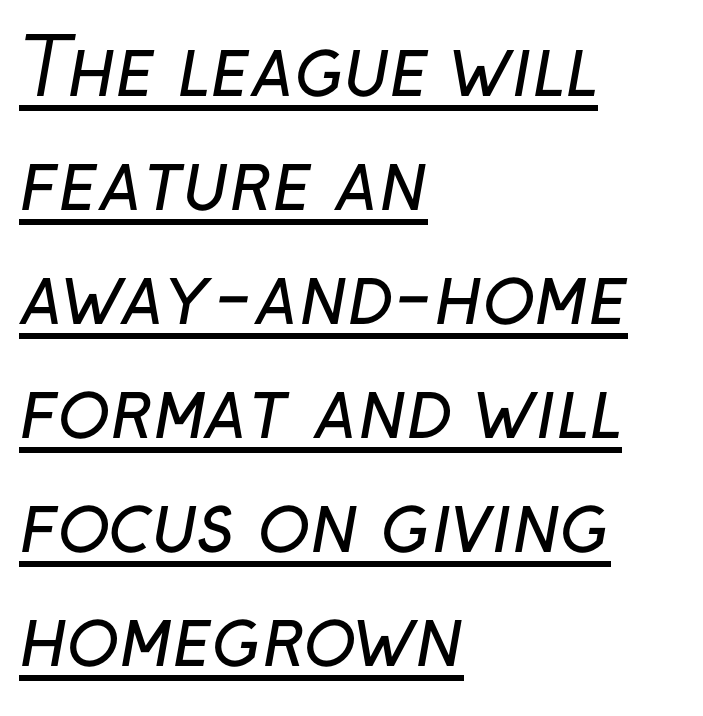
Q: Is the text bold? A: No.
Q: Is the typeface a serif or a sans-serif typeface? A: Sans-serif.
Q: Is the text underlined? A: Yes.
Q: How is the paragraph aligned? A: Left-aligned.
Q: Is the spacing between letters normal or unusually wide? A: Normal.
Q: Is the spacing between lines tight, normal or loose? A: Normal.
Q: Width (condensed, normal, or wide)? A: Normal.
Q: Stroke contrast? A: Low.
Q: x-height? A: Medium.
Q: Monospaced? A: No.
